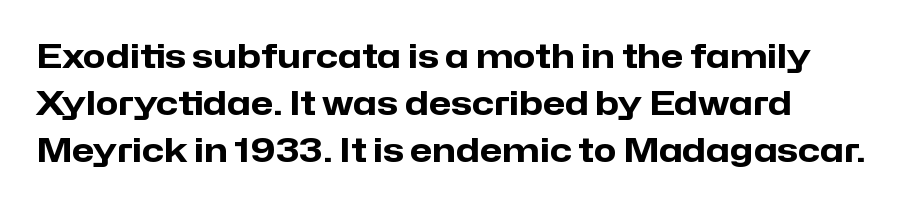
{"serif": "no", "italic": "no", "bold": "yes", "weight": "heavy", "width": "normal", "stroke_contrast": "low", "x_height": "medium", "monospaced": "no", "underline": "no", "line_spacing": "normal", "line_spacing_ratio": 1.42, "letter_spacing": "normal", "letter_spacing_em": 0.0, "glyph_px": 33}
